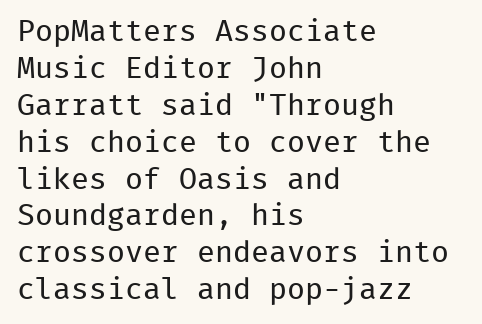
The image shows 30 px regular-weight sans-serif type, upright, monospaced; set left-aligned, line spacing 1.23x, normal letter spacing, not underlined; low stroke contrast and a medium x-height.
